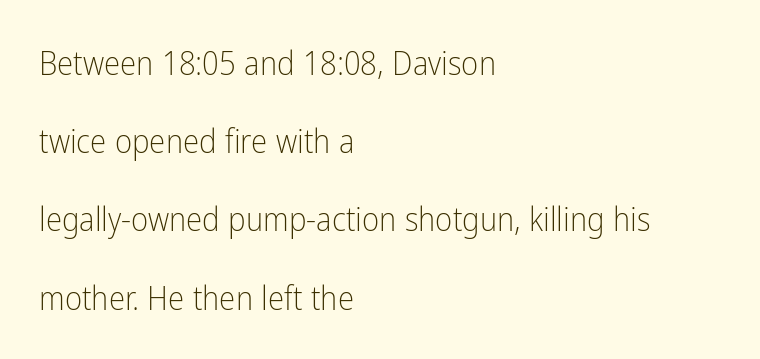
Q: Is the text bold? A: No.
Q: Is the text italic (slanted)? A: No, it is upright.
Q: Is the typeface a serif or a sans-serif typeface? A: Sans-serif.
Q: Is the text underlined? A: No.
Q: How is the paragraph aligned? A: Left-aligned.
Q: Is the spacing between letters normal or unusually wide? A: Normal.
Q: Is the spacing between lines tight, normal or loose? A: Loose.
Q: Width (condensed, normal, or wide)? A: Condensed.
Q: Stroke contrast? A: Low.
Q: x-height? A: Medium.
Q: Monospaced? A: No.
